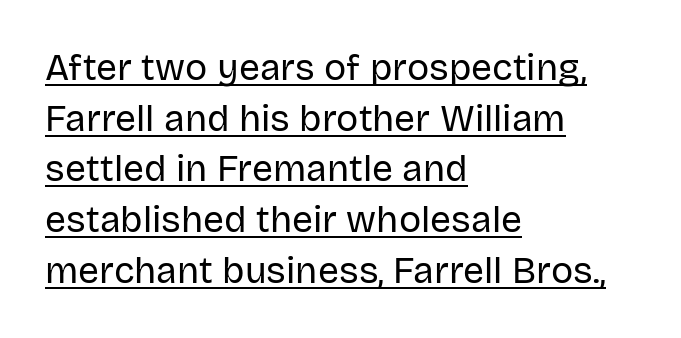
The image shows 37 px regular-weight sans-serif type, upright; set left-aligned, normal line spacing (1.37x), normal letter spacing, underlined; low stroke contrast and a large x-height.
